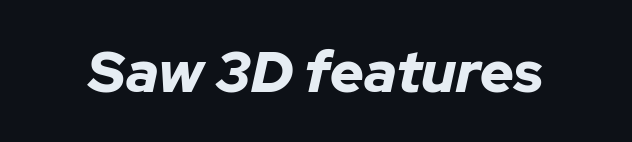
{"italic": "yes", "lean": "right", "slant_degrees": 12, "bold": "yes", "weight": "bold", "width": "normal", "stroke_contrast": "low", "x_height": "medium", "monospaced": "no", "underline": "no", "letter_spacing": "normal", "letter_spacing_em": 0.0, "glyph_px": 58}
